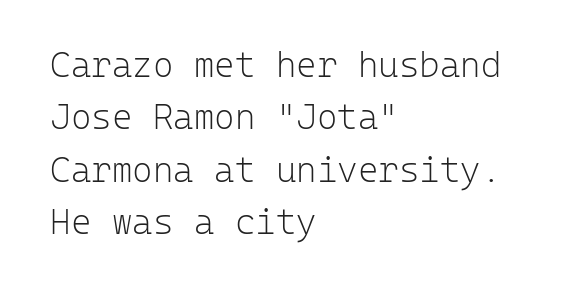
Letter spacing: default. The designer left line spacing at the default. Upright lettering throughout. A typesetter would label this face a sans.
